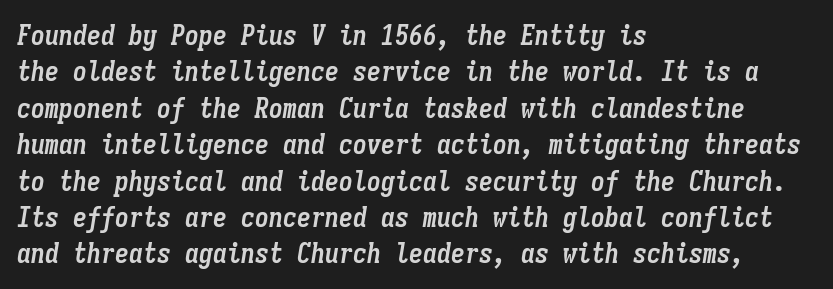
Q: Is the text bold? A: Yes.
Q: Is the text italic (slanted)? A: Yes, it leans right by about 9 degrees.
Q: Is the text underlined? A: No.
Q: How is the paragraph aligned? A: Left-aligned.
Q: Is the spacing between letters normal or unusually wide? A: Normal.
Q: Is the spacing between lines tight, normal or loose? A: Normal.
Q: Width (condensed, normal, or wide)? A: Condensed.
Q: Stroke contrast? A: Low.
Q: x-height? A: Medium.
Q: Monospaced? A: Yes.
